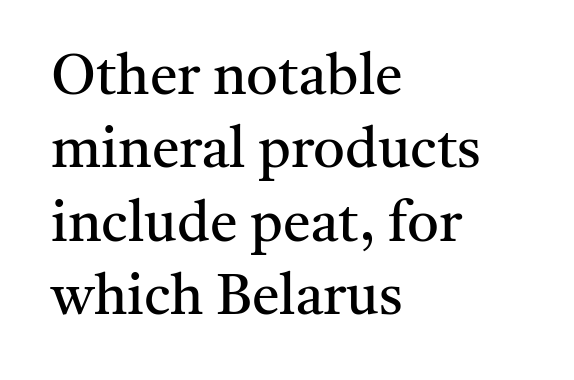
This sample has the flowing, uneven cadence of proportional lettering. Nobody touched the tracking dial on this one. Which margin do the lines hug? The left one — the right edge is uneven. Compared with typical paragraphs, the rows here are spaced about the same. No extra ink here — the face is not bold.
